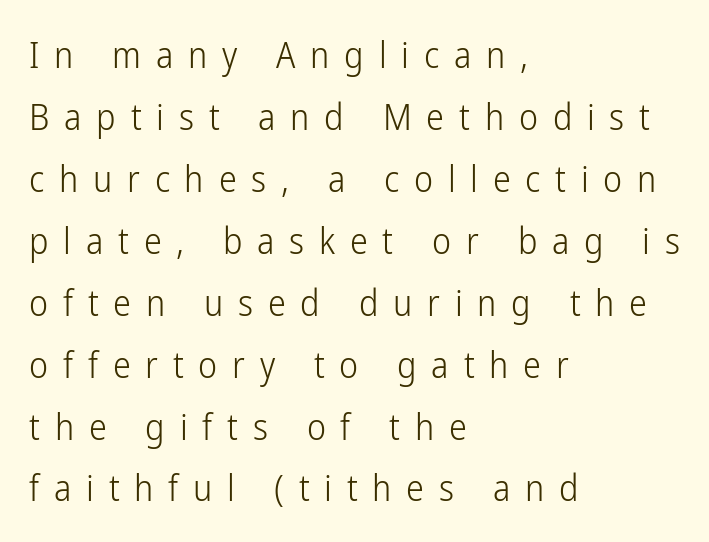
{"serif": "no", "italic": "no", "bold": "no", "weight": "light", "width": "condensed", "stroke_contrast": "low", "x_height": "medium", "monospaced": "no", "underline": "no", "align": "left", "line_spacing_ratio": 1.72, "letter_spacing": "wide", "letter_spacing_em": 0.41, "glyph_px": 36}
